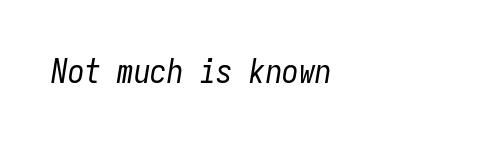
{"italic": "yes", "lean": "right", "slant_degrees": 9, "bold": "no", "weight": "regular", "width": "condensed", "stroke_contrast": "low", "x_height": "medium", "monospaced": "yes", "underline": "no", "align": "left", "letter_spacing": "normal", "letter_spacing_em": 0.0, "glyph_px": 33}
